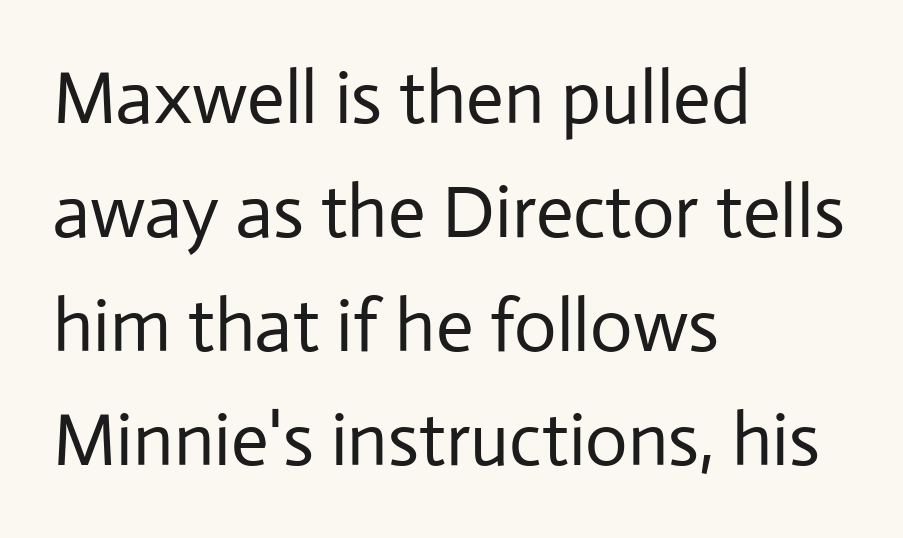
Posture: upright roman. These lines keep a tight, regular rhythm from letter to letter. Caption: face not bold, strokes unweighted. Glance below the letters and you will spot only blank space.
